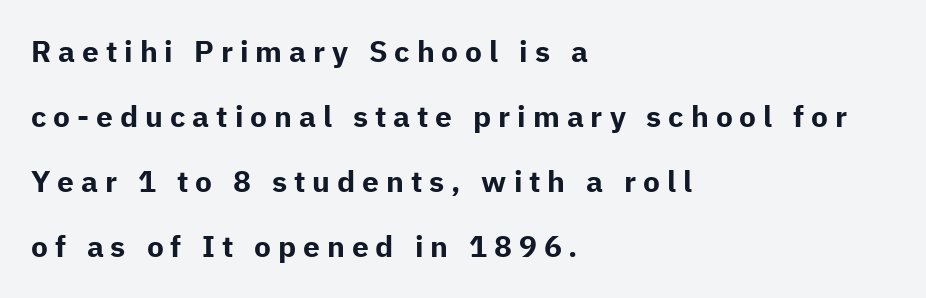
Q: Is the text bold? A: Yes.
Q: Is the text italic (slanted)? A: No, it is upright.
Q: Is the typeface a serif or a sans-serif typeface? A: Sans-serif.
Q: Is the text underlined? A: No.
Q: How is the paragraph aligned? A: Left-aligned.
Q: Is the spacing between letters normal or unusually wide? A: Unusually wide.
Q: Is the spacing between lines tight, normal or loose? A: Loose.
Q: Width (condensed, normal, or wide)? A: Normal.
Q: Stroke contrast? A: Low.
Q: x-height? A: Medium.
Q: Monospaced? A: No.
